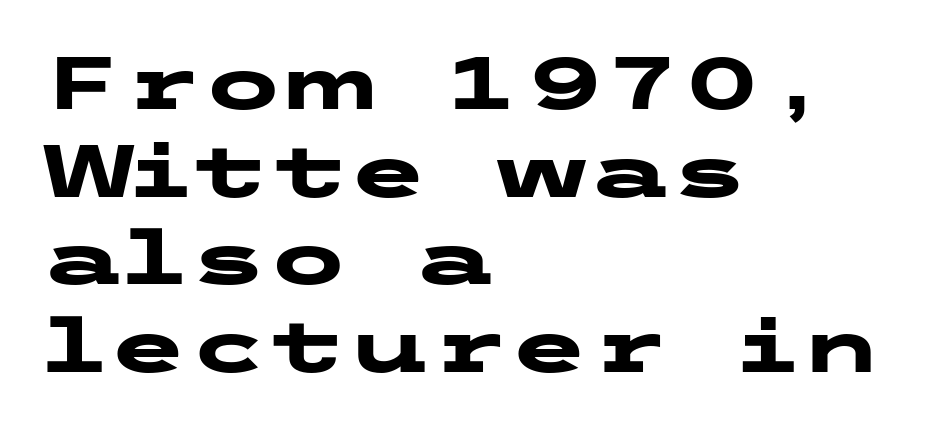
The face used here is a sans, in the tradition of grotesques and geometrics. Is the type bold? Yes — the strokes are clearly thick and heavy. Compared with a centered layout, this one pins lines to the left instead. Letters rest on an invisible, unmarked baseline. The letterforms sit shoulder to shoulder at normal distance.
